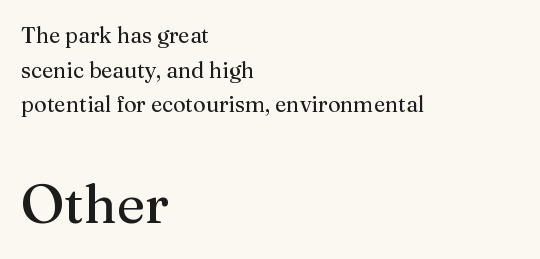
Q: Is the text bold? A: No.
Q: Is the text italic (slanted)? A: No, it is upright.
Q: Is the typeface a serif or a sans-serif typeface? A: Serif.
Q: Is the text underlined? A: No.
Q: How is the paragraph aligned? A: Left-aligned.
Q: Is the spacing between letters normal or unusually wide? A: Normal.
Q: Is the spacing between lines tight, normal or loose? A: Normal.
Q: Which block of text is set in a larger size, the first (top) or the second (bottom)? A: The second (bottom) one.
Q: Width (condensed, normal, or wide)? A: Normal.
Q: Stroke contrast? A: Medium.
Q: x-height? A: Medium.
Q: Monospaced? A: No.
